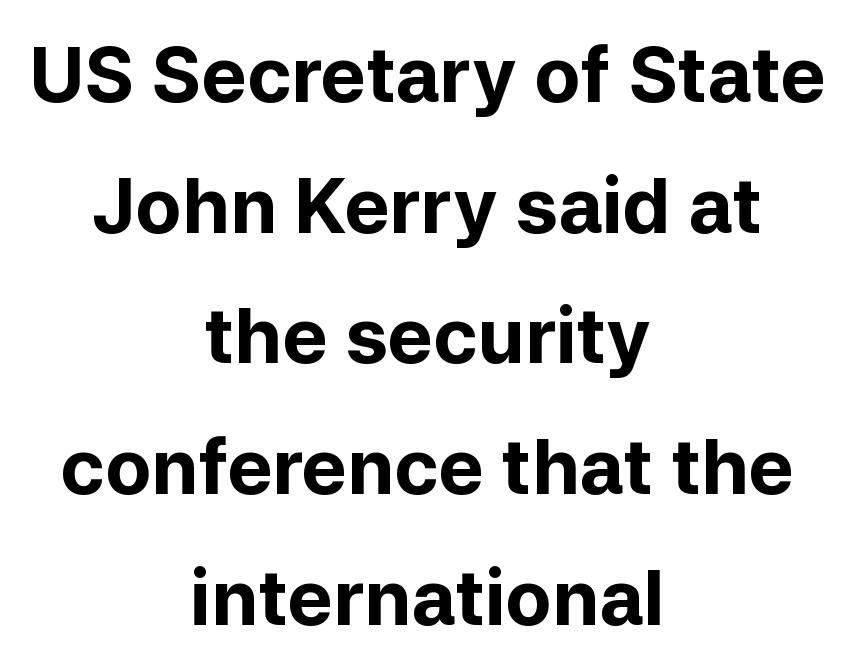
Q: Is the text bold? A: Yes.
Q: Is the text italic (slanted)? A: No, it is upright.
Q: Is the typeface a serif or a sans-serif typeface? A: Sans-serif.
Q: Is the text underlined? A: No.
Q: How is the paragraph aligned? A: Centered.
Q: Is the spacing between letters normal or unusually wide? A: Normal.
Q: Width (condensed, normal, or wide)? A: Normal.
Q: Stroke contrast? A: Low.
Q: x-height? A: Medium.
Q: Monospaced? A: No.
